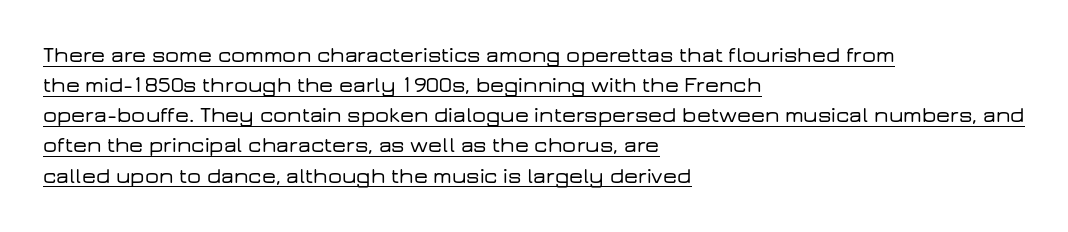
{"italic": "no", "underline": "yes", "align": "left", "line_spacing": "normal", "line_spacing_ratio": 1.37, "letter_spacing": "normal", "letter_spacing_em": 0.0, "glyph_px": 22}
